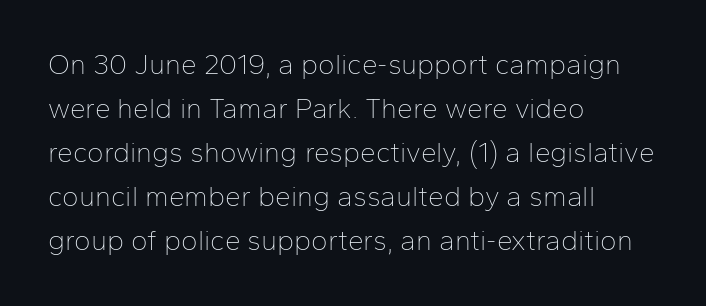
Q: Is the text bold? A: No.
Q: Is the text italic (slanted)? A: No, it is upright.
Q: Is the typeface a serif or a sans-serif typeface? A: Sans-serif.
Q: Is the text underlined? A: No.
Q: How is the paragraph aligned? A: Left-aligned.
Q: Is the spacing between letters normal or unusually wide? A: Normal.
Q: Is the spacing between lines tight, normal or loose? A: Normal.
Q: Width (condensed, normal, or wide)? A: Normal.
Q: Stroke contrast? A: Low.
Q: x-height? A: Medium.
Q: Monospaced? A: No.
